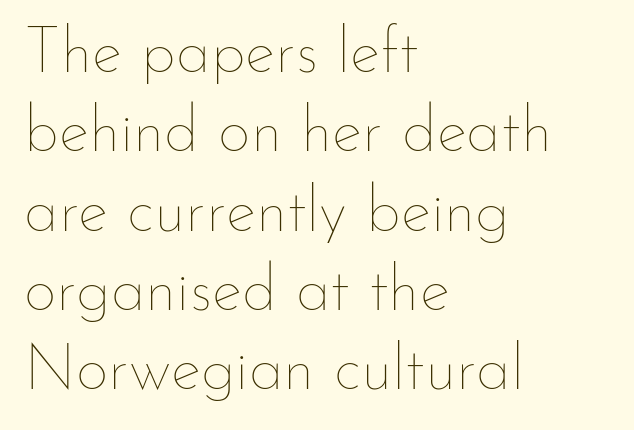
Anything drawn beneath the words? Only blank space. This is the regular roman posture of the typeface. A quiet, ordinary-to-light weight characterises the typeface. Horizontally, the lines are justified to the leading edge only.
